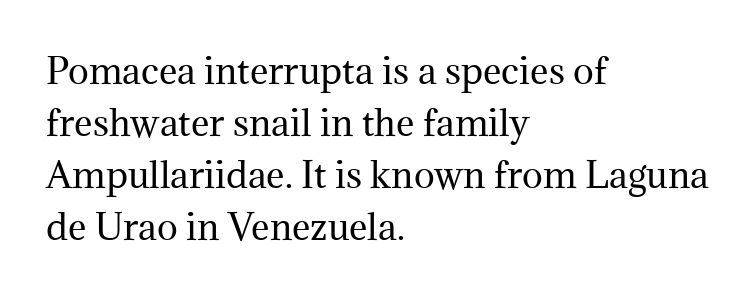
{"serif": "yes", "italic": "no", "bold": "no", "weight": "regular", "width": "normal", "stroke_contrast": "medium", "x_height": "medium", "monospaced": "no", "underline": "no", "align": "left", "line_spacing": "normal", "line_spacing_ratio": 1.49, "letter_spacing": "normal", "letter_spacing_em": 0.0, "glyph_px": 35}
